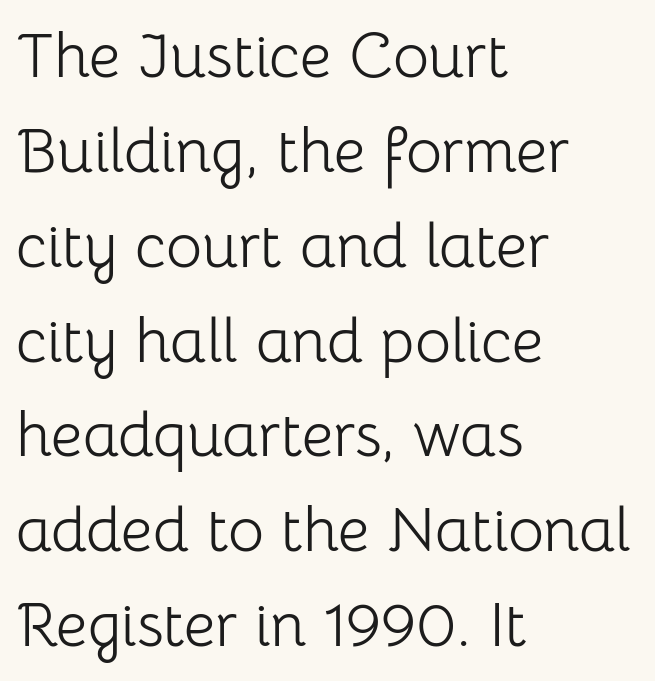
The image shows 62 px light sans-serif type, upright; set left-aligned, normal line spacing (1.53x), normal letter spacing, not underlined; low stroke contrast and a medium x-height.
